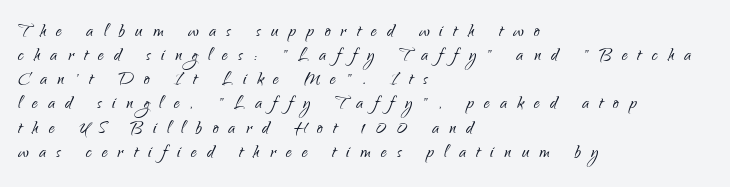
Q: Is the text bold? A: No.
Q: Is the text italic (slanted)? A: Yes.
Q: Is the text underlined? A: No.
Q: How is the paragraph aligned? A: Left-aligned.
Q: Is the spacing between letters normal or unusually wide? A: Unusually wide.
Q: Is the spacing between lines tight, normal or loose? A: Tight.
